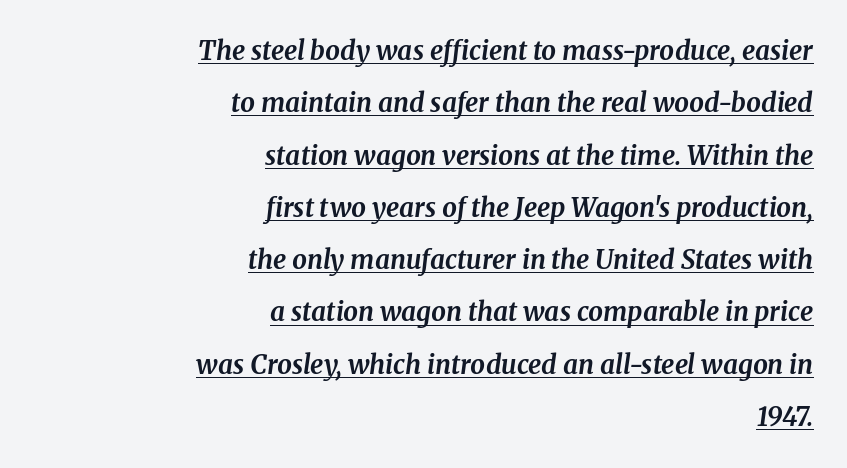
This sample is right-justified, so line beginnings fall wherever the words allow. In terms of leading, this rendering errs on the spacious side. The horizontal fit of the characters is conventional and even. Plenty of ink on the page — the face is bold. Has an underline been added? It has.
